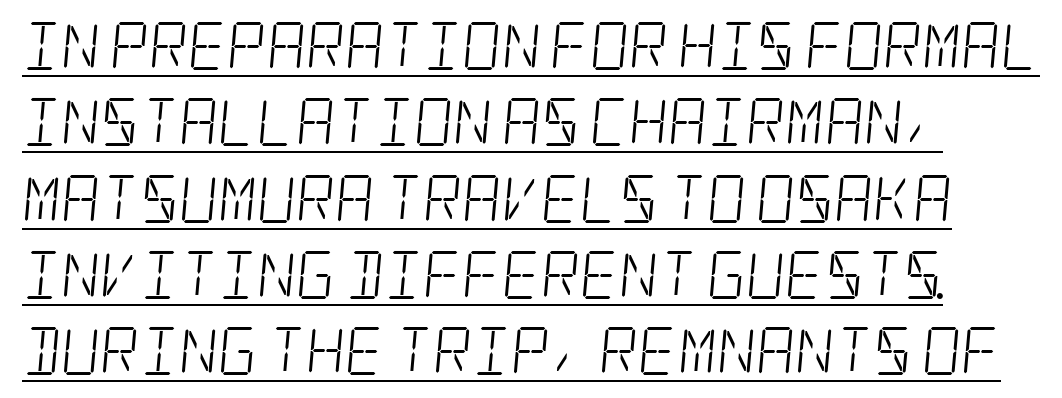
This sample uses plain, unmodified letter spacing. The letters look calm and open, with moderate or lighter stems. Looks like someone drew a line under every word here. What kind of face is this? One with serifs. Notice how descenders clear the ascenders below comfortably — that's standard leading.
